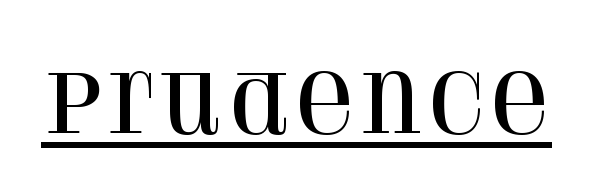
{"serif": "yes", "italic": "no", "width": "normal", "stroke_contrast": "high", "x_height": "large", "monospaced": "no", "underline": "yes", "letter_spacing": "normal", "letter_spacing_em": 0.0, "glyph_px": 80}
